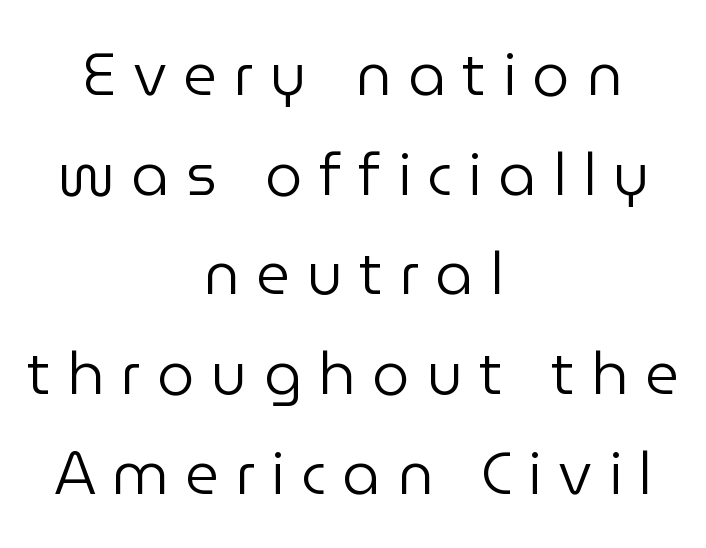
{"serif": "no", "italic": "no", "bold": "no", "weight": "regular", "width": "normal", "stroke_contrast": "low", "x_height": "medium", "monospaced": "no", "underline": "no", "align": "center", "line_spacing": "normal", "line_spacing_ratio": 1.69, "letter_spacing": "wide", "letter_spacing_em": 0.28, "glyph_px": 59}
